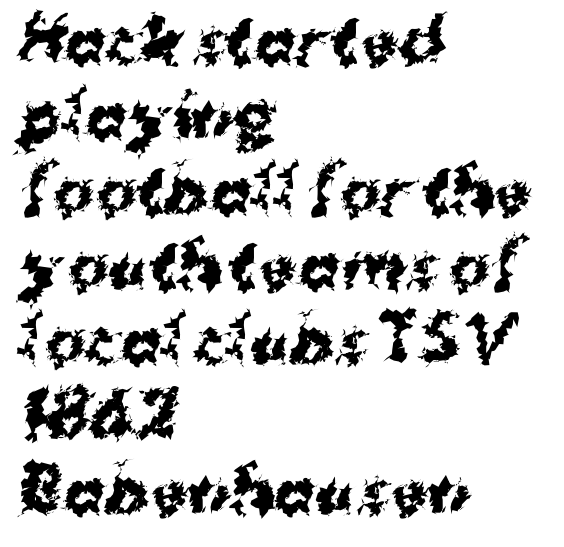
The image shows 61 px bold sans-serif type; set left-aligned, line spacing 1.23x, normal letter spacing, not underlined; medium stroke contrast and a medium x-height.
